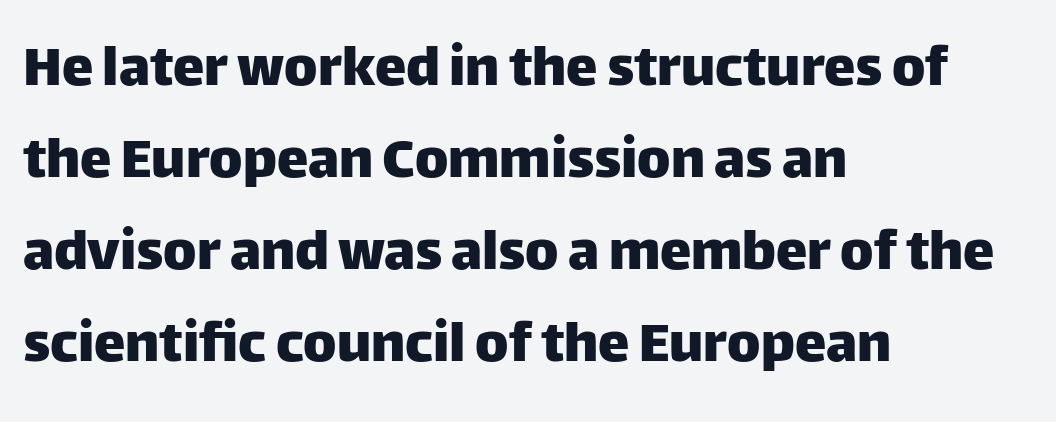
{"serif": "no", "italic": "no", "width": "normal", "stroke_contrast": "low", "x_height": "large", "monospaced": "no", "underline": "no", "align": "left", "line_spacing": "normal", "line_spacing_ratio": 1.46, "letter_spacing": "normal", "letter_spacing_em": 0.0, "glyph_px": 63}
